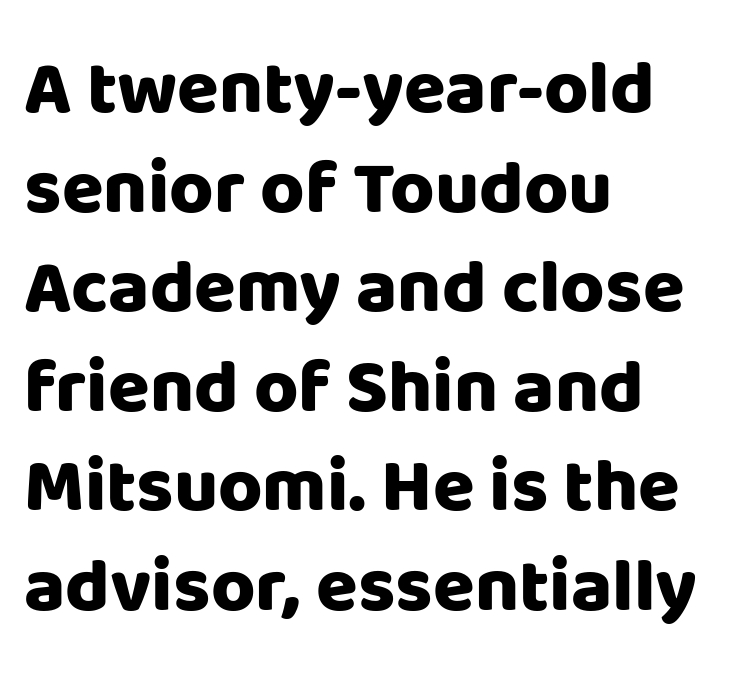
The image shows 76 px heavy sans-serif type, upright; set left-aligned, normal line spacing (1.31x), normal letter spacing, not underlined; low stroke contrast and a large x-height.
